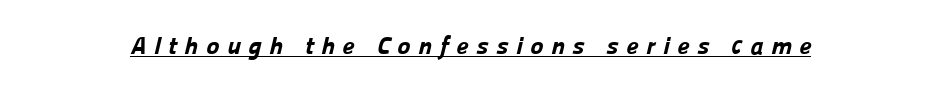
Q: Is the text bold? A: Yes.
Q: Is the text underlined? A: Yes.
Q: Is the spacing between letters normal or unusually wide? A: Unusually wide.
